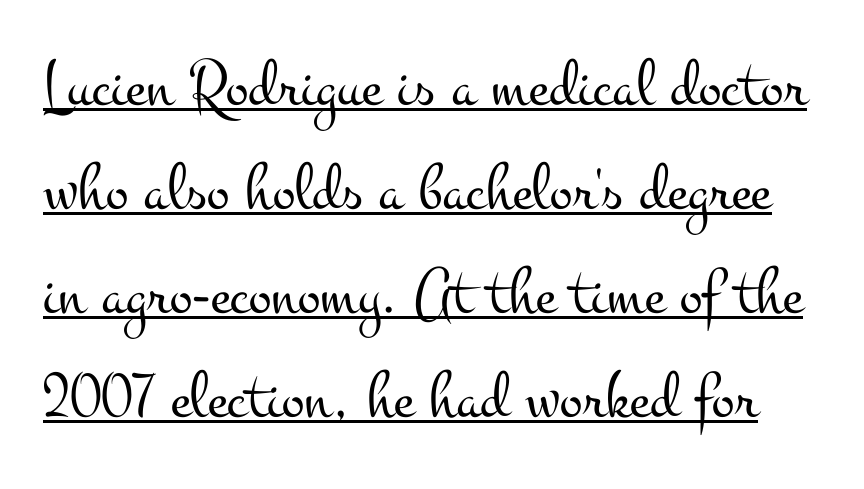
Q: Is the text bold? A: No.
Q: Is the text italic (slanted)? A: Yes.
Q: Is the typeface a serif or a sans-serif typeface? A: Serif.
Q: Is the text underlined? A: Yes.
Q: Is the spacing between letters normal or unusually wide? A: Normal.
Q: Is the spacing between lines tight, normal or loose? A: Normal.
Q: Width (condensed, normal, or wide)? A: Wide.
Q: Stroke contrast? A: Medium.
Q: x-height? A: Small.
Q: Monospaced? A: No.
